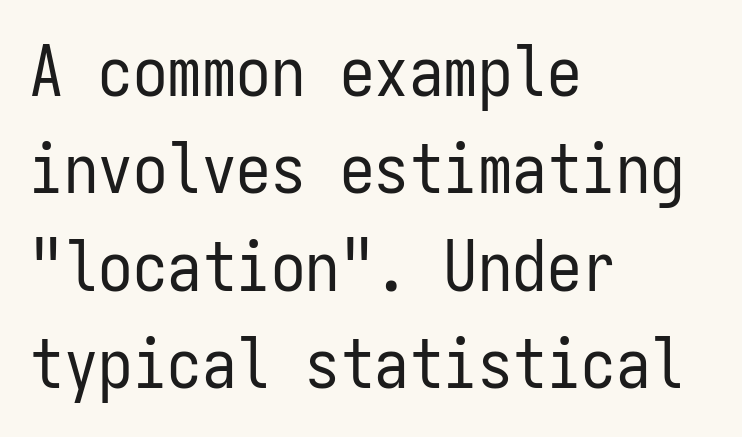
Each stroke keeps to a modest, everyday thickness or less. Do the letters lean? They stand straight. Fixed-width glyphs throughout — classic coding-font behaviour. Nobody touched the tracking dial on this one. The face used here is a sans, in the tradition of grotesques and geometrics. Any mark beneath the type? The region is blank.
